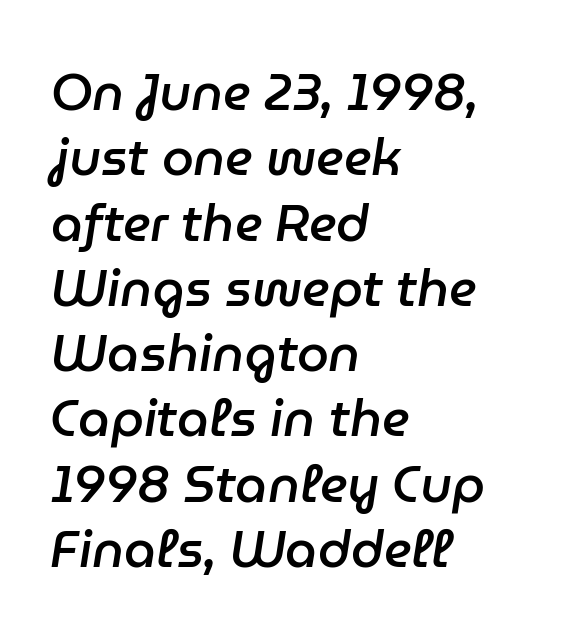
Q: Is the text bold? A: Semi-bold.
Q: Is the text italic (slanted)? A: Yes, it leans right by about 9 degrees.
Q: Is the text underlined? A: No.
Q: How is the paragraph aligned? A: Left-aligned.
Q: Is the spacing between letters normal or unusually wide? A: Normal.
Q: Is the spacing between lines tight, normal or loose? A: Normal.
Q: Width (condensed, normal, or wide)? A: Normal.
Q: Stroke contrast? A: Low.
Q: x-height? A: Medium.
Q: Monospaced? A: No.
